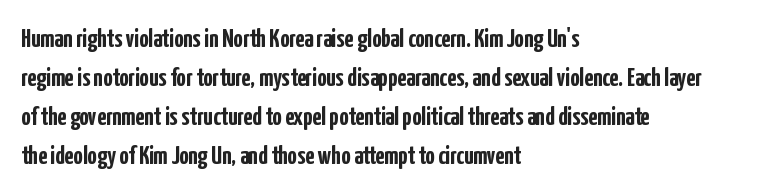
Q: Is the text bold? A: Yes.
Q: Is the text italic (slanted)? A: No, it is upright.
Q: Is the text underlined? A: No.
Q: How is the paragraph aligned? A: Left-aligned.
Q: Is the spacing between letters normal or unusually wide? A: Normal.
Q: Is the spacing between lines tight, normal or loose? A: Normal.
